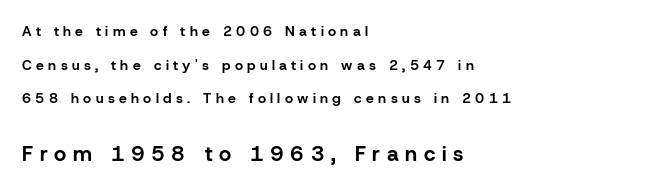
The image shows 21 px bold type, upright; set left-aligned, loose line spacing (2.41x), unusually wide letter spacing (+0.31 em), not underlined; the second (bottom) block is 1.5x larger.
